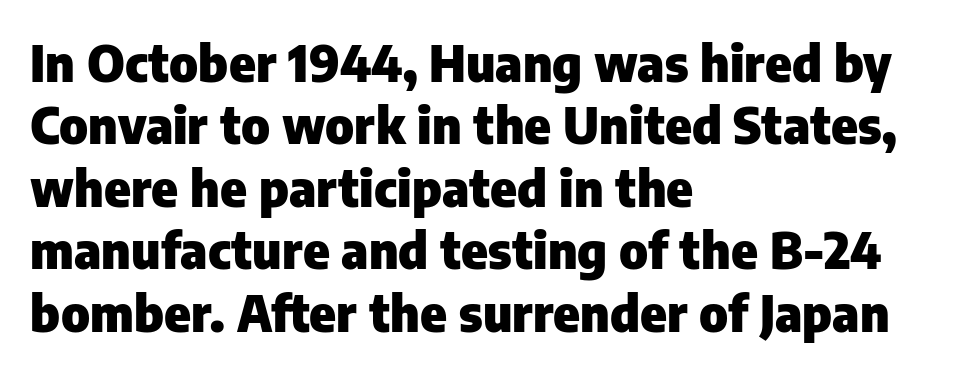
The image shows 50 px heavy sans-serif type, upright; set left-aligned, normal line spacing (1.25x), normal letter spacing, not underlined; low stroke contrast and a medium x-height.
